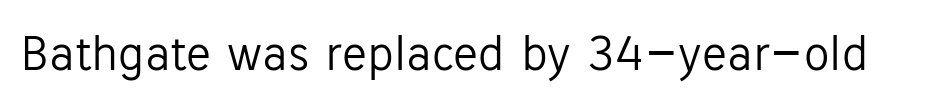
Underline: absent. Nothing heavy about these letters — not bold at all. The letters sit at their default tracking, neither squeezed nor spread. Looks like regular typesetting: each glyph gets only the width it needs. The lettering holds an erect, upright posture throughout.
